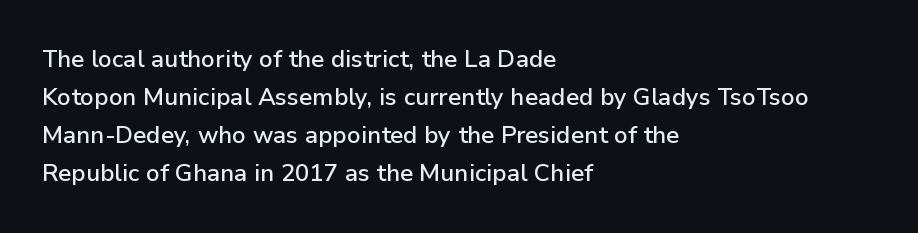
A normal amount of white space separates one row of letters from the next. In terms of letterspacing, this is plain default setting. Quick note: not italic, upright. Only glyphs here, with clear space below each row. Horizontally, the lines are justified to the leading edge only.
